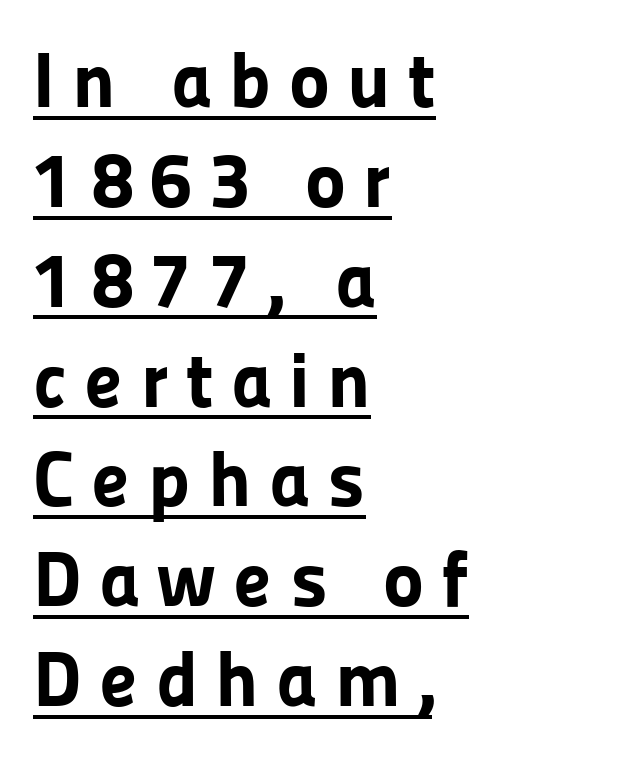
You could only call the tracking loose — the letters float apart. Rows of type keep a routine distance in the vertical direction. Looks like someone drew a line under every word here. Quick note: not italic, upright. Type style note: lacks serifs.
